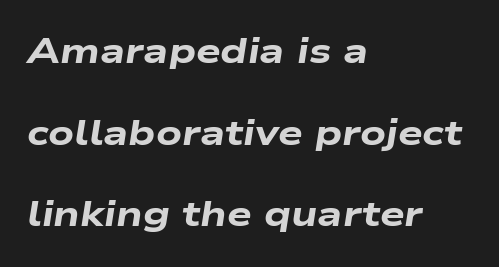
{"italic": "yes", "lean": "right", "slant_degrees": 9, "bold": "yes", "weight": "heavy", "width": "wide", "stroke_contrast": "low", "x_height": "medium", "monospaced": "no", "underline": "no", "align": "left", "line_spacing": "loose", "line_spacing_ratio": 2.33, "letter_spacing": "normal", "letter_spacing_em": 0.0, "glyph_px": 35}
